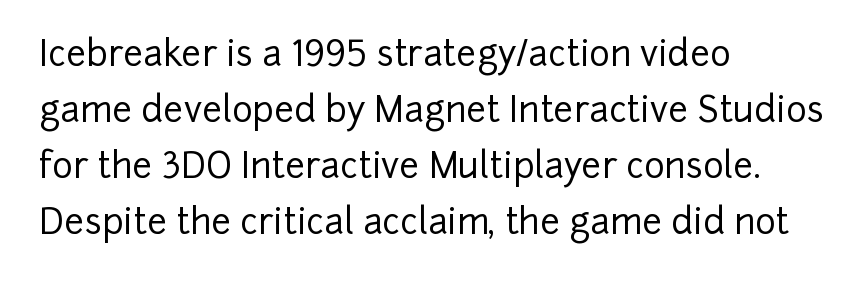
{"serif": "no", "italic": "no", "width": "normal", "stroke_contrast": "low", "x_height": "medium", "monospaced": "no", "underline": "no", "align": "left", "line_spacing": "normal", "line_spacing_ratio": 1.6, "letter_spacing": "normal", "letter_spacing_em": 0.0, "glyph_px": 35}
